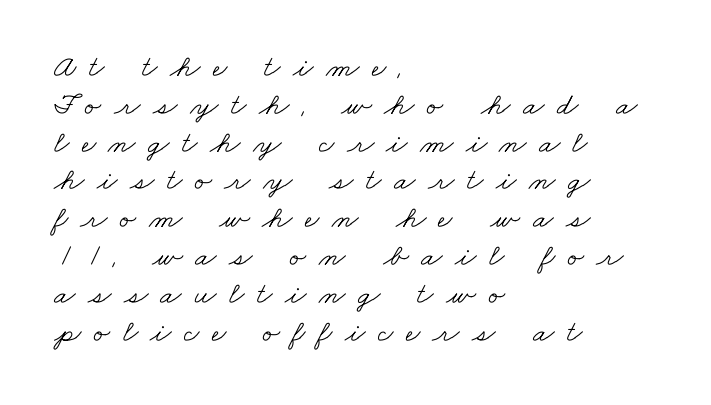
The glyphs in this specimen are seriffed. Looks like regular typesetting: each glyph gets only the width it needs. Descender tails drop into unmarked territory. A classic flush-left, rag-right setting is used for this passage.
